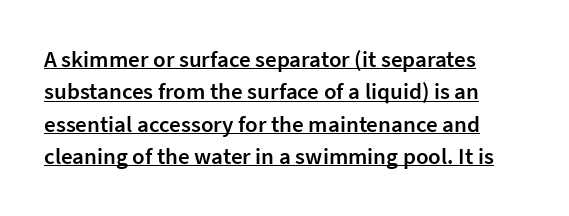
The image shows 23 px text type, upright; set left-aligned, normal line spacing (1.41x), normal letter spacing, underlined.
